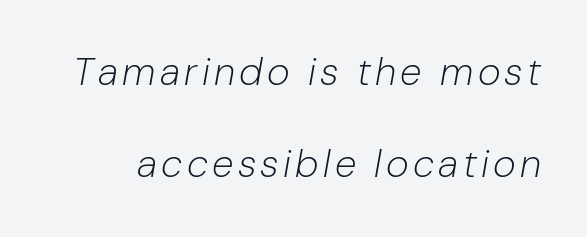
Q: Is the text bold? A: No.
Q: Is the text italic (slanted)? A: Yes, it leans right by about 10 degrees.
Q: Is the text underlined? A: No.
Q: Is the spacing between lines tight, normal or loose? A: Loose.
Q: Width (condensed, normal, or wide)? A: Normal.
Q: Stroke contrast? A: Low.
Q: x-height? A: Medium.
Q: Monospaced? A: No.
